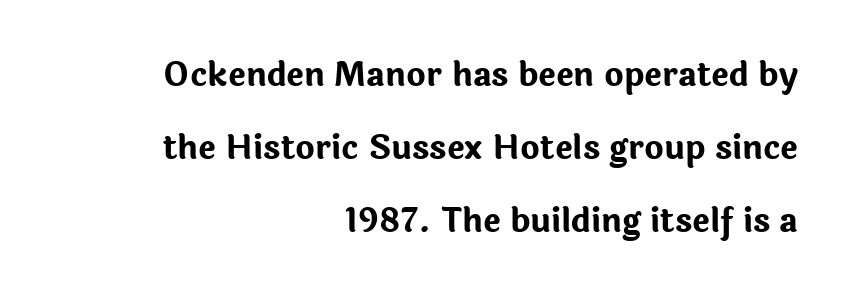
These lines are composed in type without serifs. You could fit nearly another row in the gap between these rows. Heft: maximum for text — a bold. Teacher's note: observe the even right margin — that is flush-right alignment. There is no visible air inserted between adjacent glyphs.
